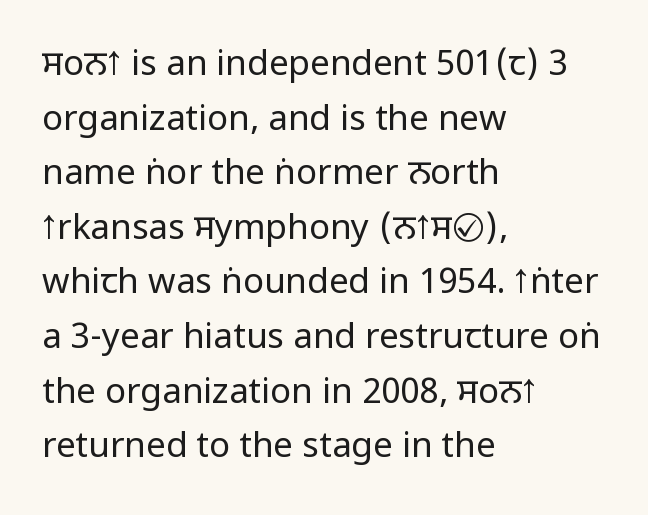
Where is the straight margin? On the left. Baseline-to-baseline distance is the conventional proportion of letter height. Examine the stroke ends and you'll find no serifs. Weight: in the light-to-regular range.
